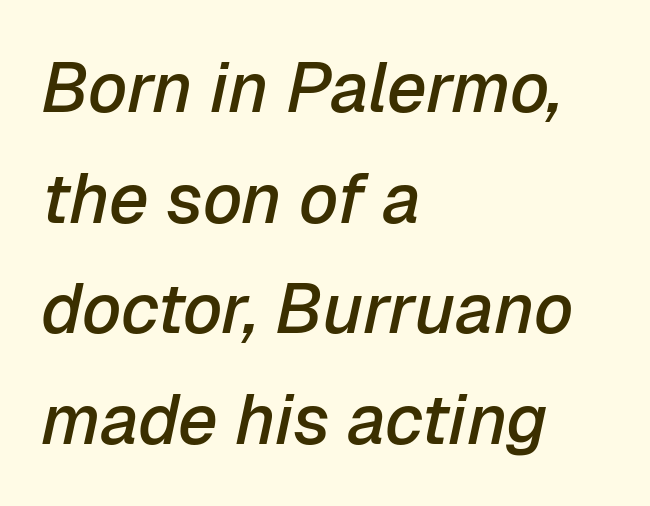
{"italic": "yes", "lean": "right", "slant_degrees": 12, "bold": "semi", "weight": "semibold", "width": "normal", "stroke_contrast": "low", "x_height": "medium", "monospaced": "no", "underline": "no", "align": "left", "line_spacing": "normal", "line_spacing_ratio": 1.58, "letter_spacing": "normal", "letter_spacing_em": 0.0, "glyph_px": 70}
